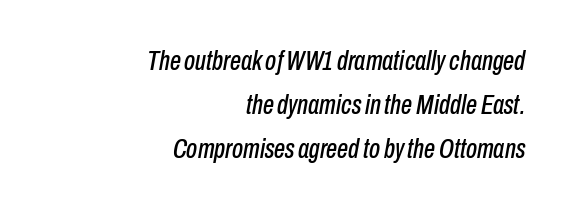
The image shows 28 px condensed type, italic (leaning right); set right-aligned, normal line spacing (1.57x), normal letter spacing, not underlined; low stroke contrast and a medium x-height.
